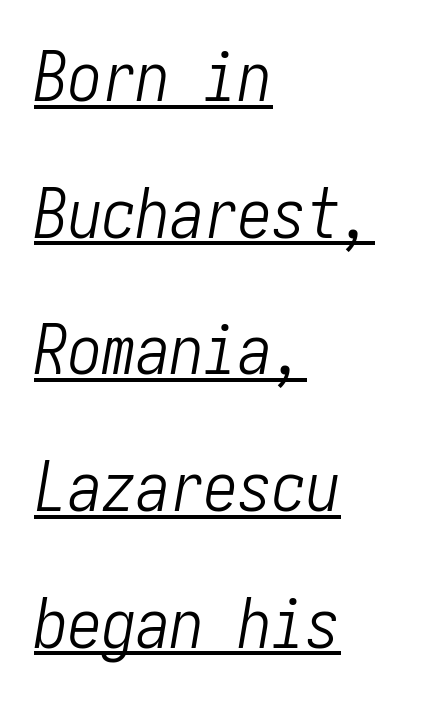
Compared with undecorated copy, this sample adds a rule below the words. Each line starts at the same left margin while the right side varies. How are the letters spaced? Ordinarily, with no added tracking. One glance says open: line gaps are wider than usual.
